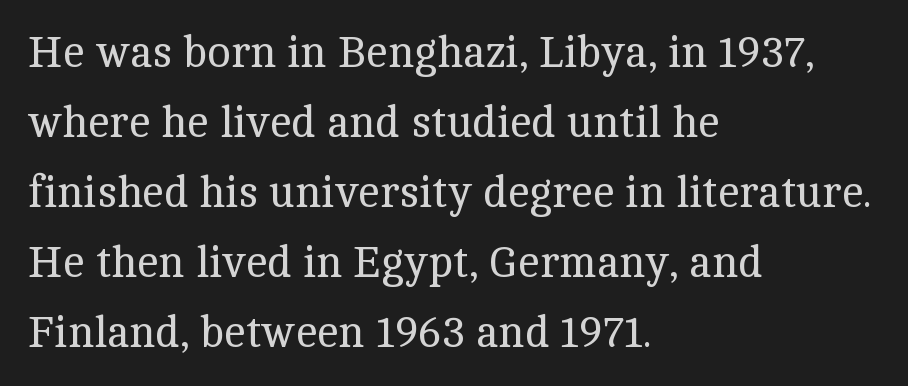
Q: Is the text bold? A: No.
Q: Is the text italic (slanted)? A: No, it is upright.
Q: Is the typeface a serif or a sans-serif typeface? A: Serif.
Q: Is the text underlined? A: No.
Q: How is the paragraph aligned? A: Left-aligned.
Q: Is the spacing between letters normal or unusually wide? A: Normal.
Q: Is the spacing between lines tight, normal or loose? A: Normal.
Q: Width (condensed, normal, or wide)? A: Normal.
Q: x-height? A: Medium.
Q: Monospaced? A: No.
